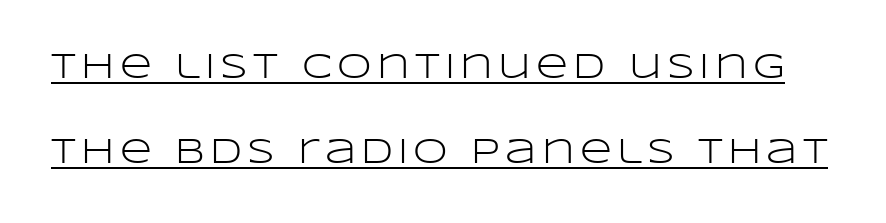
{"serif": "no", "italic": "no", "bold": "no", "weight": "light", "width": "wide", "stroke_contrast": "low", "x_height": "large", "monospaced": "no", "underline": "yes", "line_spacing": "loose", "line_spacing_ratio": 2.43, "glyph_px": 35}
